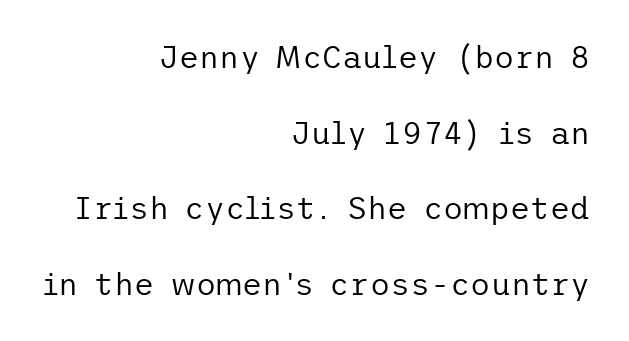
The image shows 31 px regular-weight sans-serif type, upright; set right-aligned, loose line spacing (2.44x), normal letter spacing, not underlined; low stroke contrast and a medium x-height.
